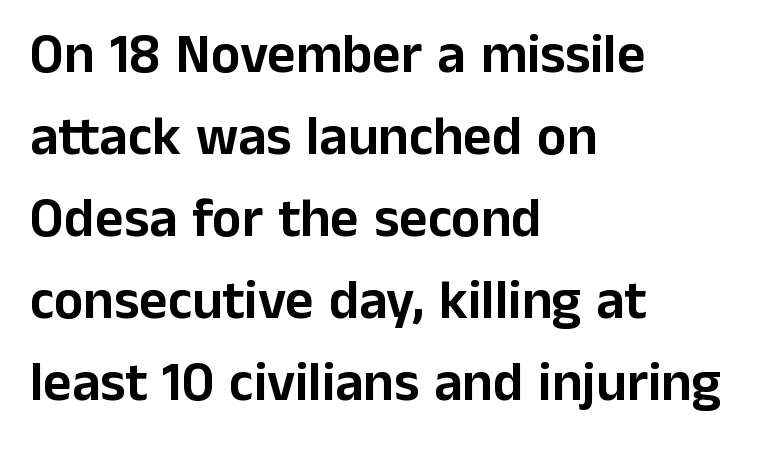
{"serif": "no", "italic": "no", "width": "normal", "stroke_contrast": "low", "x_height": "medium", "monospaced": "no", "underline": "no", "align": "left", "line_spacing": "normal", "line_spacing_ratio": 1.49, "letter_spacing": "normal", "letter_spacing_em": 0.0, "glyph_px": 55}
